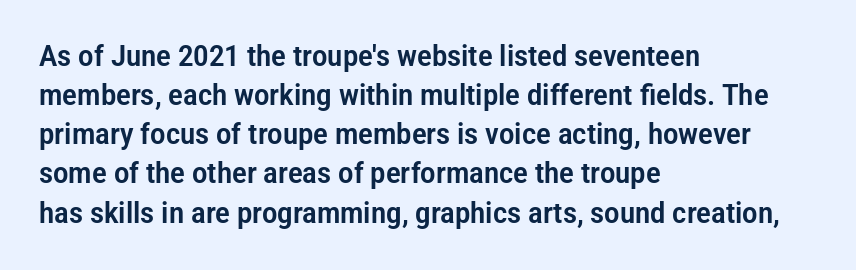
Anything drawn beneath the words? Only blank space. Honestly, the letter spacing is just normal — you wouldn't notice it. The letters advance in unequal steps, a hallmark of proportional type. Rows of type keep a routine distance in the vertical direction.
